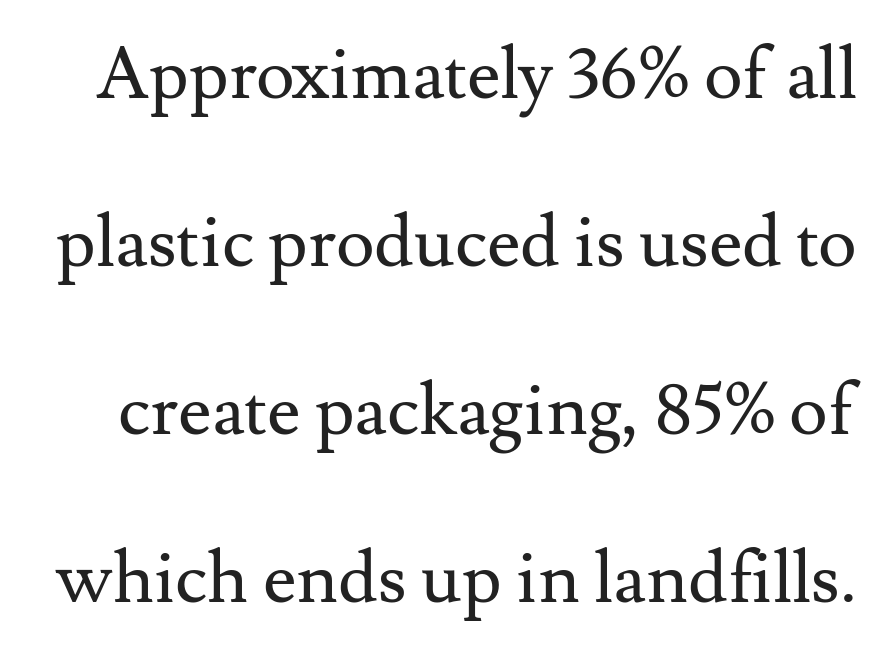
The image shows 73 px regular-weight serif type, upright; set loose line spacing (2.3x), normal letter spacing, not underlined; medium stroke contrast and a small x-height.
